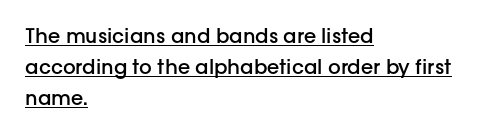
The image shows 20 px text type, upright; set left-aligned, normal line spacing (1.54x), normal letter spacing, underlined.
